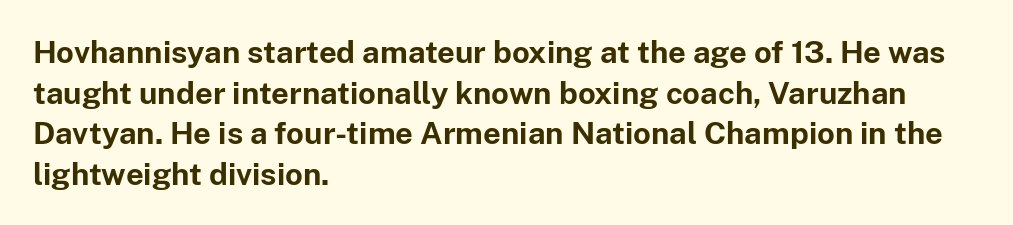
The face used here is proportionally spaced, like ordinary book or web type. Typesetter's note: full bold, strokes at maximum text heaviness. This is the regular roman posture of the typeface. The lines in this sample share a left origin and differ only in where they stop.
